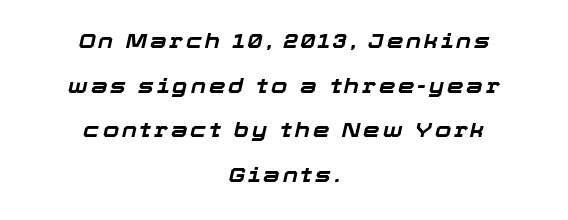
Q: Is the text bold? A: Yes.
Q: Is the text italic (slanted)? A: Yes, it leans right by about 12 degrees.
Q: Is the text underlined? A: No.
Q: How is the paragraph aligned? A: Centered.
Q: Is the spacing between lines tight, normal or loose? A: Loose.
